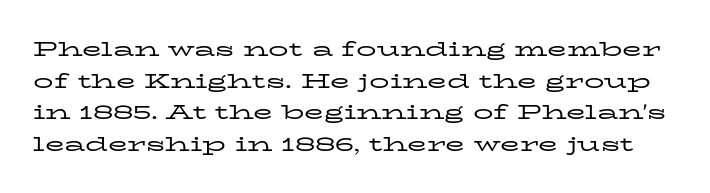
The image shows 20 px text type, upright; set normal line spacing (1.58x), normal letter spacing, not underlined.
